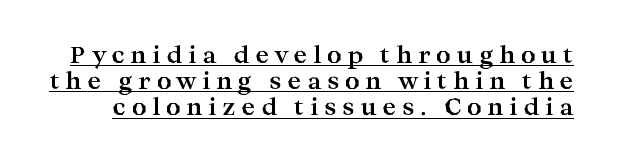
{"italic": "no", "bold": "yes", "underline": "yes", "line_spacing": "tight", "line_spacing_ratio": 1.14, "letter_spacing": "wide", "letter_spacing_em": 0.25, "glyph_px": 23}
